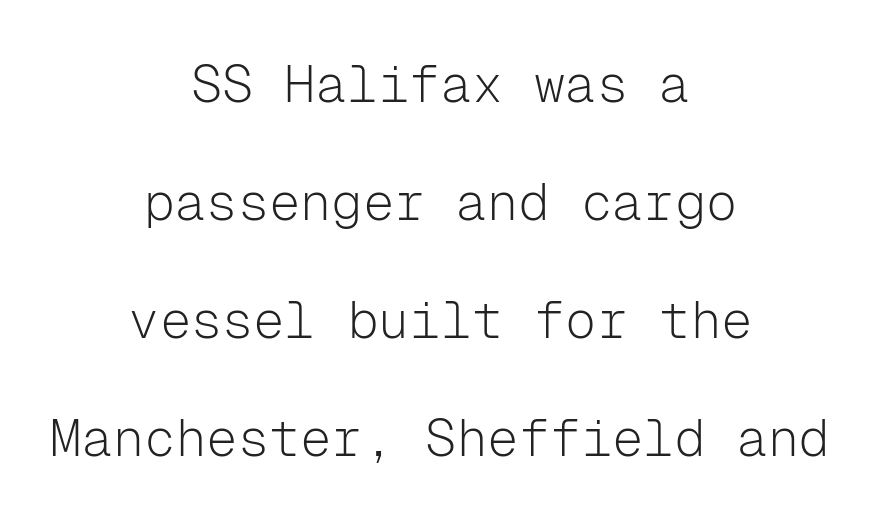
{"serif": "no", "italic": "no", "bold": "no", "weight": "light", "width": "normal", "stroke_contrast": "low", "x_height": "medium", "monospaced": "yes", "underline": "no", "align": "center", "line_spacing": "loose", "line_spacing_ratio": 2.27, "letter_spacing": "normal", "letter_spacing_em": 0.0, "glyph_px": 52}
